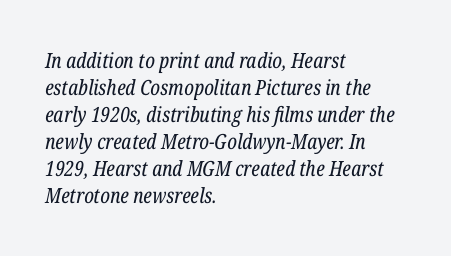
{"italic": "yes", "lean": "right", "slant_degrees": 12, "bold": "no", "underline": "no", "align": "left", "line_spacing": "normal", "line_spacing_ratio": 1.29, "letter_spacing": "normal", "letter_spacing_em": 0.0, "glyph_px": 21}
